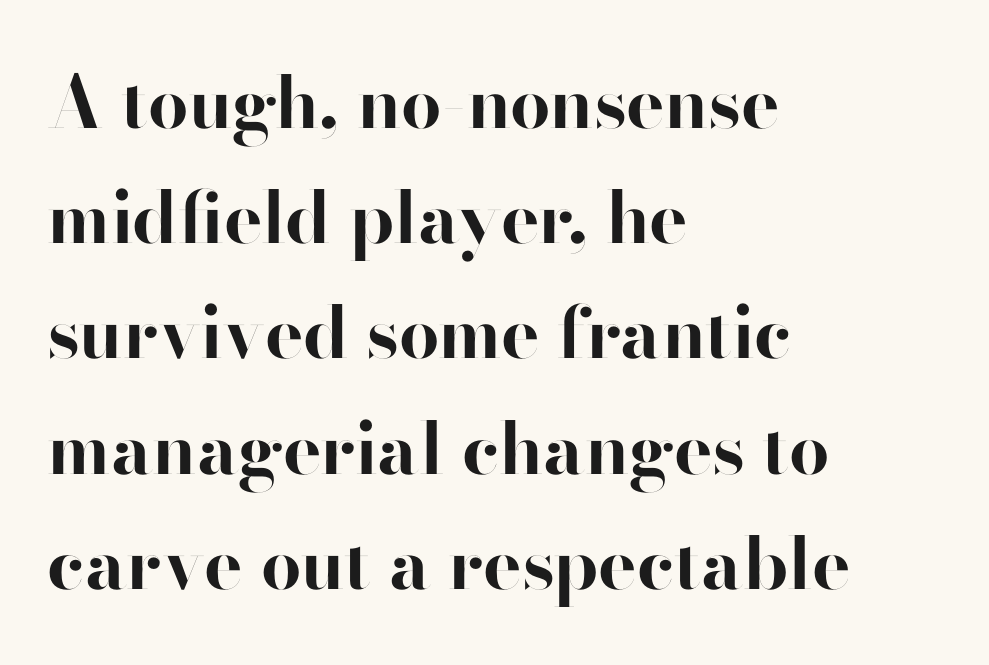
Q: Is the text bold? A: Yes.
Q: Is the text italic (slanted)? A: No, it is upright.
Q: Is the typeface a serif or a sans-serif typeface? A: Sans-serif.
Q: Is the text underlined? A: No.
Q: How is the paragraph aligned? A: Left-aligned.
Q: Is the spacing between letters normal or unusually wide? A: Normal.
Q: Is the spacing between lines tight, normal or loose? A: Normal.
Q: Width (condensed, normal, or wide)? A: Normal.
Q: Stroke contrast? A: High.
Q: x-height? A: Small.
Q: Monospaced? A: No.
